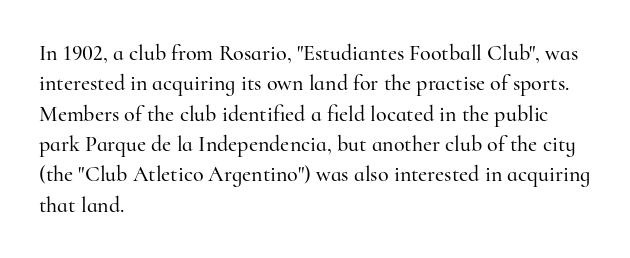
{"italic": "no", "underline": "no", "align": "left", "line_spacing": "normal", "line_spacing_ratio": 1.38, "letter_spacing": "normal", "letter_spacing_em": 0.0, "glyph_px": 22}
